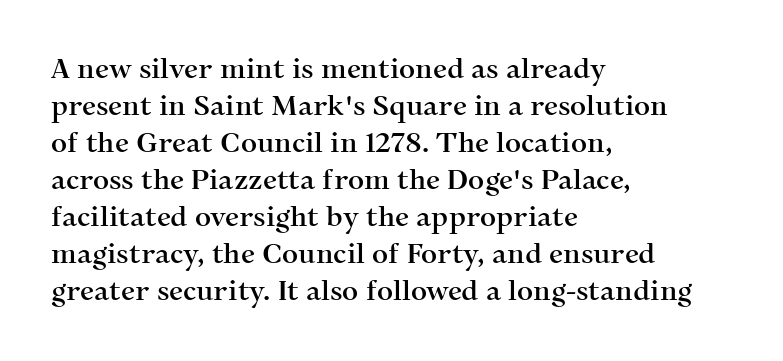
{"serif": "yes", "italic": "no", "width": "normal", "stroke_contrast": "medium", "x_height": "medium", "monospaced": "no", "underline": "no", "align": "left", "line_spacing": "normal", "line_spacing_ratio": 1.32, "letter_spacing": "normal", "letter_spacing_em": 0.0, "glyph_px": 28}
